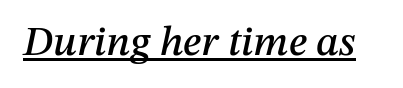
The image shows 42 px text type, italic (leaning right); set normal letter spacing, underlined; medium stroke contrast and a medium x-height.
